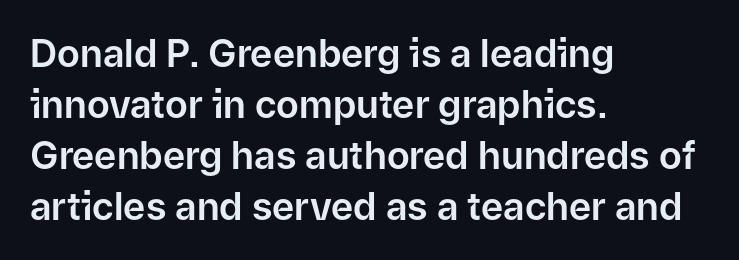
Q: Is the text italic (slanted)? A: No, it is upright.
Q: Is the typeface a serif or a sans-serif typeface? A: Sans-serif.
Q: Is the text underlined? A: No.
Q: How is the paragraph aligned? A: Left-aligned.
Q: Is the spacing between letters normal or unusually wide? A: Normal.
Q: Is the spacing between lines tight, normal or loose? A: Normal.
Q: Width (condensed, normal, or wide)? A: Normal.
Q: Stroke contrast? A: Low.
Q: x-height? A: Medium.
Q: Monospaced? A: No.
